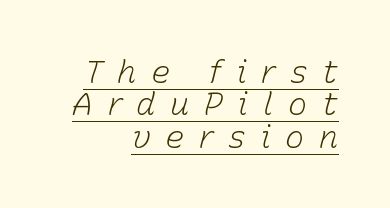
Proportional: the letters do not fall into vertical columns. The compositor pushed each line to the right boundary. The designer dialed line spacing down below the default. Italic? Definitely — the glyphs are oblique. Honestly, the underline is the first thing you notice here.
